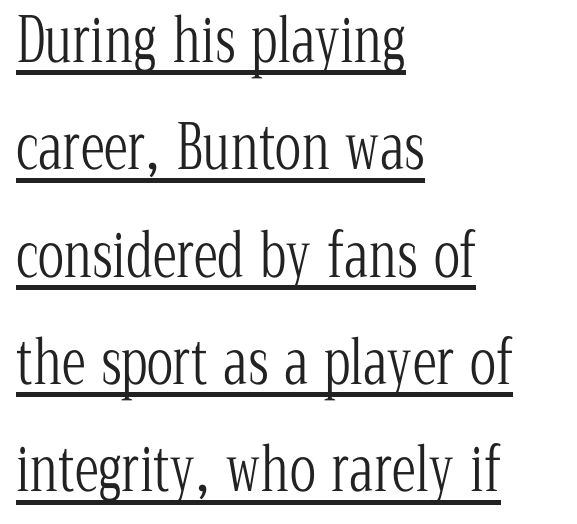
The image shows 61 px light, condensed serif type, upright; set left-aligned, line spacing 1.76x, normal letter spacing, underlined; low stroke contrast and a medium x-height.
